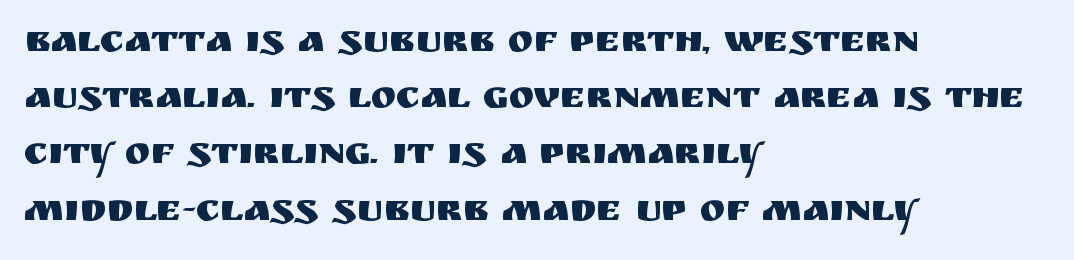
The string is rendered with underlining switched off. All the whitespace from short lines collects on the right. This sample has the flowing, uneven cadence of proportional lettering. The passage shown stacks its lines at a standard gap. Ascenders rise straight up at ninety degrees. Default kerning and tracking; the words read as compact shapes.
